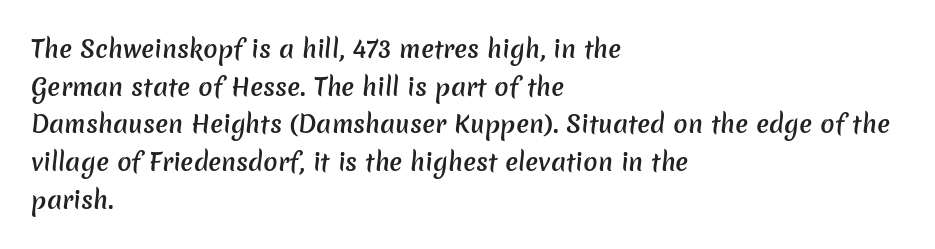
The lines sit at an ordinary, default distance from one another. Each row of text sits above clean, open space. Firm but not heavy-handed strokes: this text is semibold. Left-aligned paragraph, ragged on the right. The letters sit at their default tracking, neither squeezed nor spread.
